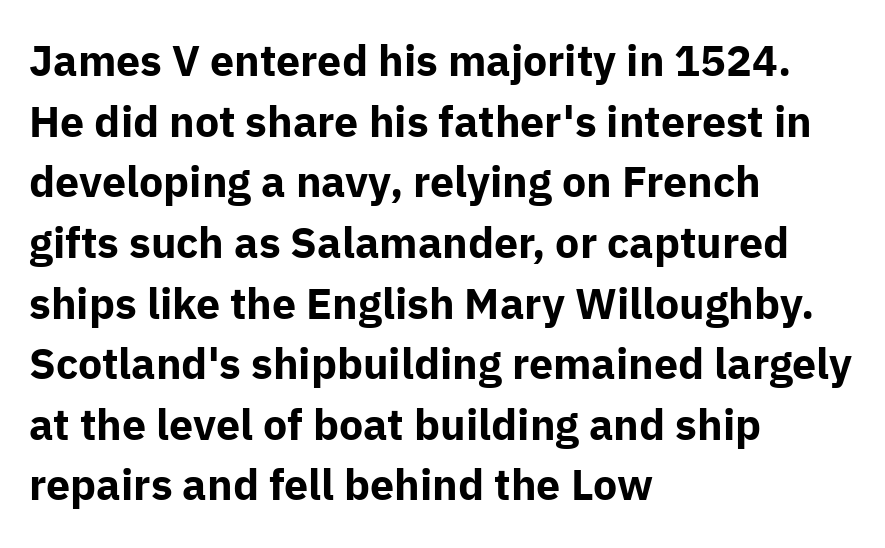
Has an underline been added? It has not. No extra tracking has been applied to these lines. In terms of leading, this rendering sits right in the middle. Examine the stroke ends and you'll find no serifs. Left-aligned paragraph, ragged on the right.
